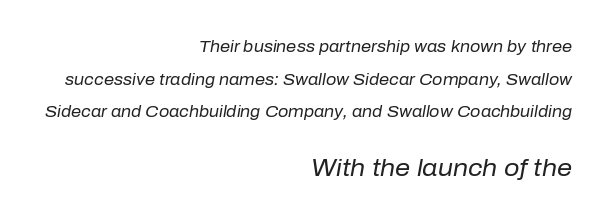
{"italic": "yes", "lean": "right", "slant_degrees": 10, "bold": "no", "underline": "no", "align": "right", "line_spacing": "loose", "line_spacing_ratio": 2.04, "letter_spacing": "normal", "letter_spacing_em": 0.0, "larger_block": "second", "size_ratio": 1.5, "glyph_px": 24}
